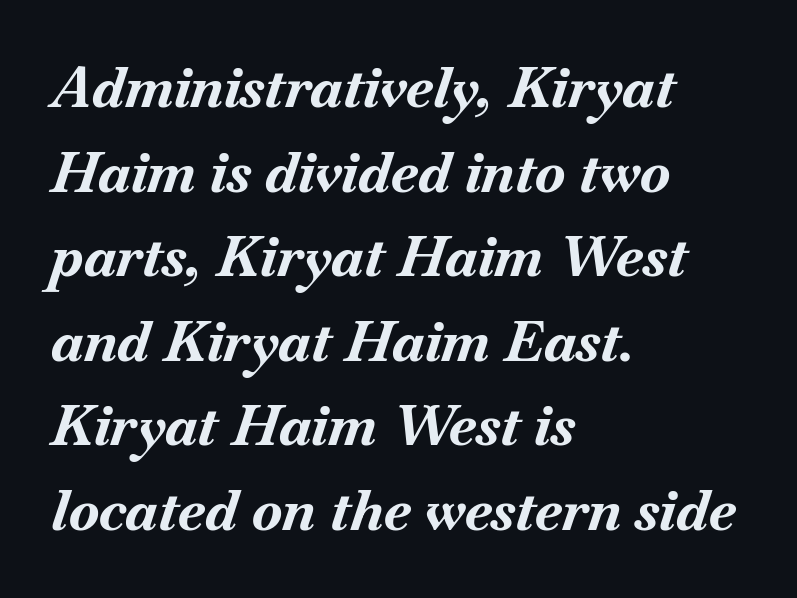
{"italic": "yes", "lean": "right", "slant_degrees": 18, "bold": "yes", "weight": "bold", "width": "normal", "stroke_contrast": "medium", "x_height": "small", "monospaced": "no", "underline": "no", "align": "left", "line_spacing": "normal", "line_spacing_ratio": 1.51, "letter_spacing": "normal", "letter_spacing_em": 0.0, "glyph_px": 56}
